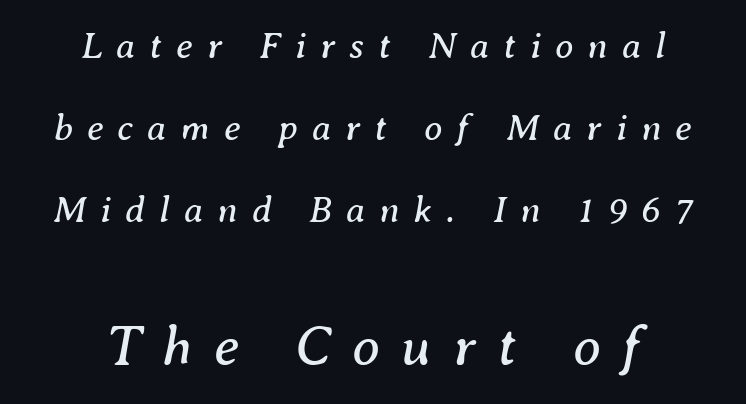
Q: Is the text bold? A: No.
Q: Is the text italic (slanted)? A: Yes, it leans right by about 8 degrees.
Q: Is the typeface a serif or a sans-serif typeface? A: Serif.
Q: Is the text underlined? A: No.
Q: How is the paragraph aligned? A: Centered.
Q: Is the spacing between letters normal or unusually wide? A: Unusually wide.
Q: Is the spacing between lines tight, normal or loose? A: Loose.
Q: Which block of text is set in a larger size, the first (top) or the second (bottom)? A: The second (bottom) one.
Q: Width (condensed, normal, or wide)? A: Normal.
Q: Stroke contrast? A: Medium.
Q: x-height? A: Medium.
Q: Monospaced? A: No.
